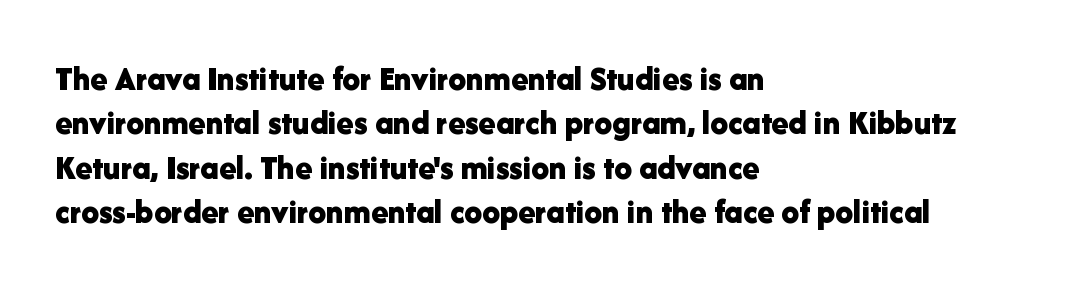
{"serif": "no", "italic": "no", "bold": "yes", "weight": "bold", "width": "normal", "stroke_contrast": "low", "x_height": "medium", "monospaced": "no", "underline": "no", "align": "left", "line_spacing": "normal", "line_spacing_ratio": 1.27, "letter_spacing": "normal", "letter_spacing_em": 0.0, "glyph_px": 35}
